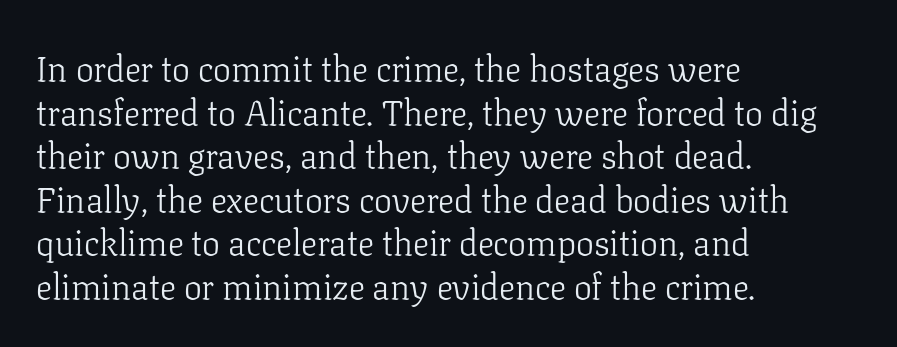
Q: Is the text bold? A: No.
Q: Is the text italic (slanted)? A: No, it is upright.
Q: Is the typeface a serif or a sans-serif typeface? A: Serif.
Q: Is the text underlined? A: No.
Q: How is the paragraph aligned? A: Left-aligned.
Q: Is the spacing between letters normal or unusually wide? A: Normal.
Q: Width (condensed, normal, or wide)? A: Normal.
Q: Stroke contrast? A: Low.
Q: x-height? A: Medium.
Q: Monospaced? A: No.
